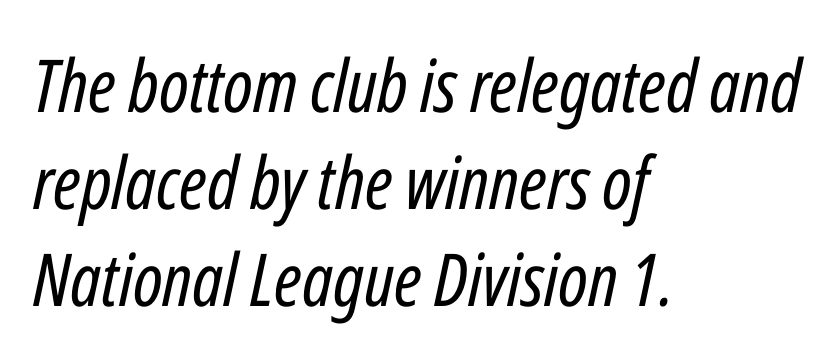
Do the characters align in a grid? No, the font is proportional. Each stroke keeps to a modest, everyday thickness or less. The designer left line spacing at the default. This rendering features lettering with no underline.
